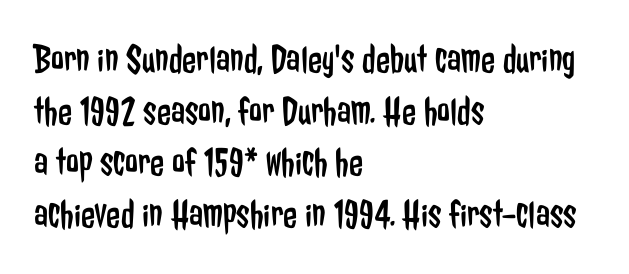
{"serif": "no", "italic": "no", "bold": "no", "weight": "regular", "width": "condensed", "stroke_contrast": "low", "x_height": "medium", "monospaced": "no", "underline": "no", "align": "left", "line_spacing": "normal", "line_spacing_ratio": 1.26, "letter_spacing": "normal", "letter_spacing_em": 0.0, "glyph_px": 41}
